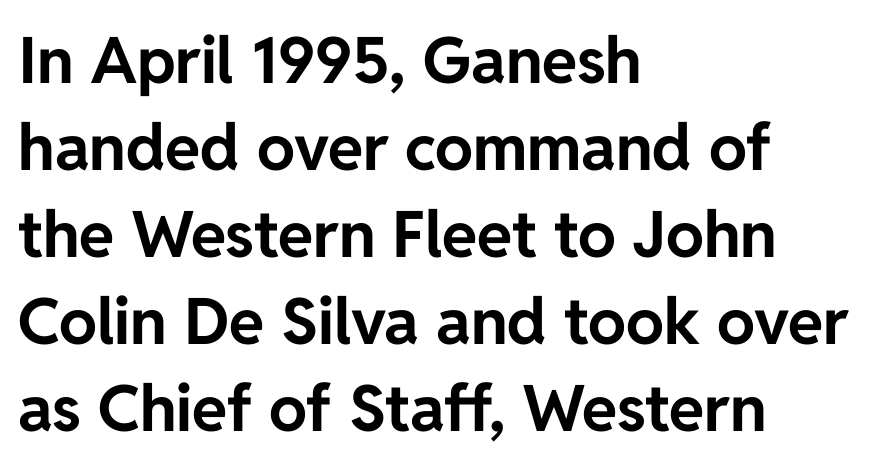
Q: Is the text bold? A: Yes.
Q: Is the text italic (slanted)? A: No, it is upright.
Q: Is the typeface a serif or a sans-serif typeface? A: Sans-serif.
Q: Is the text underlined? A: No.
Q: How is the paragraph aligned? A: Left-aligned.
Q: Is the spacing between letters normal or unusually wide? A: Normal.
Q: Is the spacing between lines tight, normal or loose? A: Normal.
Q: Width (condensed, normal, or wide)? A: Normal.
Q: Stroke contrast? A: Low.
Q: x-height? A: Medium.
Q: Monospaced? A: No.
